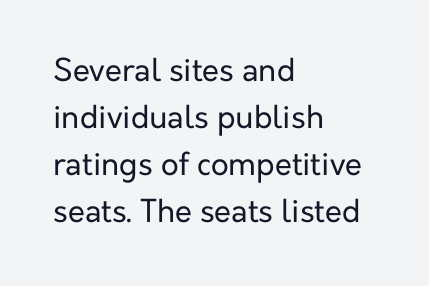
{"serif": "no", "italic": "no", "bold": "no", "weight": "regular", "width": "normal", "stroke_contrast": "low", "x_height": "medium", "monospaced": "no", "underline": "no", "align": "left", "line_spacing": "normal", "line_spacing_ratio": 1.52, "letter_spacing": "normal", "letter_spacing_em": 0.0, "glyph_px": 31}
